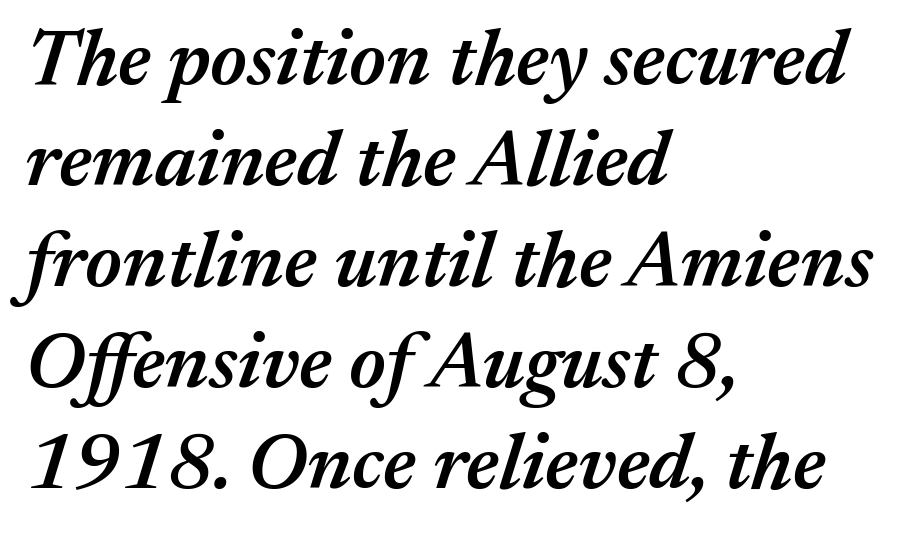
The image shows 79 px semibold type, italic (leaning right); set left-aligned, normal line spacing (1.28x), normal letter spacing, not underlined; medium stroke contrast and a medium x-height.
